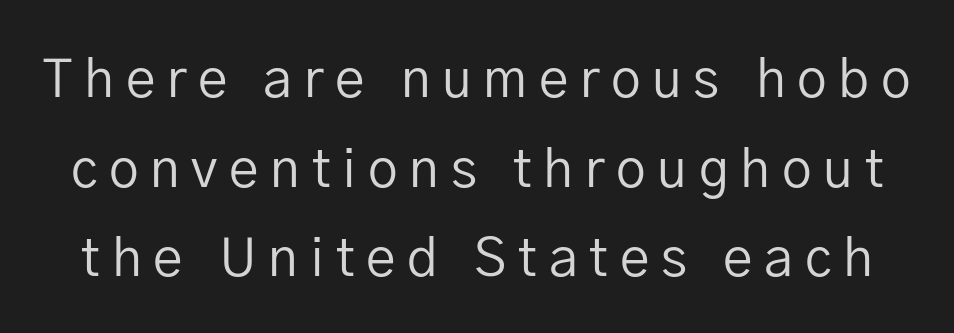
Descender tails drop into unmarked territory. You could only call the tracking loose — the letters float apart. Is there much room between lines? A standard amount, neither cramped nor airy. The characters display no serif detailing; their extremities are plain. This is roman type, the default non-slanted kind. Think of a printed novel: that variable character pitch is what you see here.
